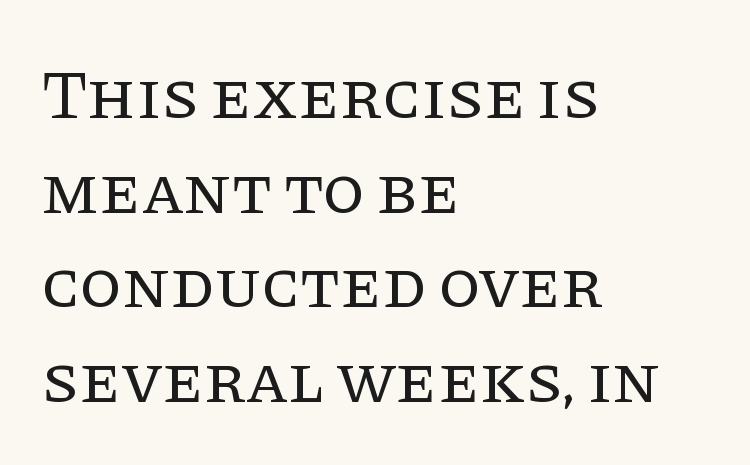
{"serif": "yes", "italic": "no", "bold": "no", "weight": "regular", "width": "normal", "stroke_contrast": "low", "x_height": "large", "monospaced": "no", "underline": "no", "align": "left", "line_spacing": "normal", "line_spacing_ratio": 1.37, "letter_spacing": "normal", "letter_spacing_em": 0.0, "glyph_px": 69}
